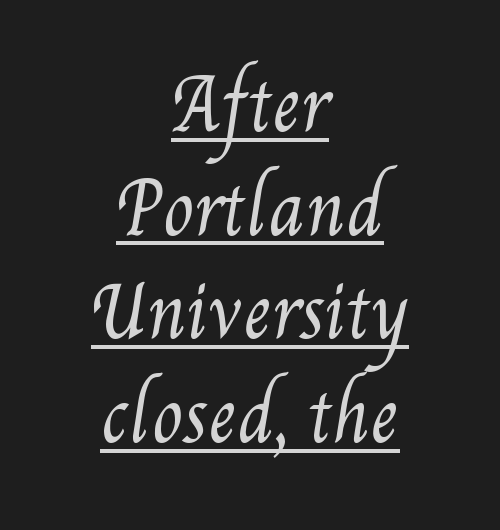
This sample has the flowing, uneven cadence of proportional lettering. The letters look calm and open, with moderate or lighter stems. Regarding leading, the lines here are spaced in the standard way. Leftover space on each line is divided equally before and after the words. Emphasis is given by a line drawn under the lettering. Inter-character spacing is left at the font's built-in metrics.
